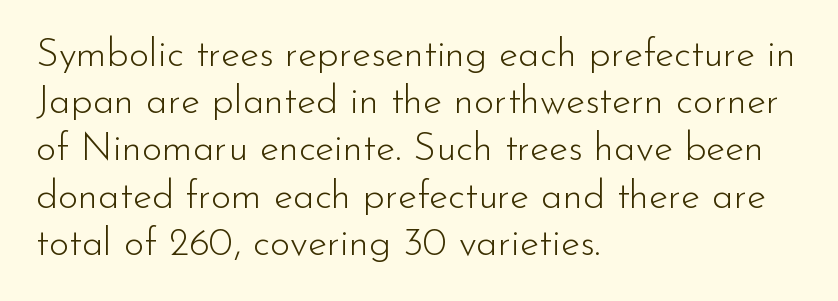
Think of a printed novel: that variable character pitch is what you see here. The letterforms sit at book weight or below. Posture: straight, roman, zero tilt. The zone under the glyphs is completely vacant.
